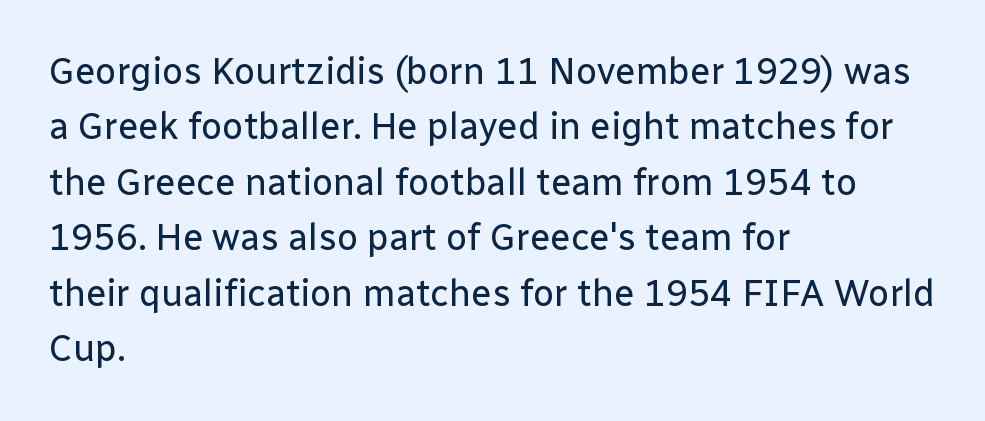
{"serif": "no", "italic": "no", "bold": "no", "weight": "regular", "width": "normal", "stroke_contrast": "low", "x_height": "medium", "monospaced": "no", "underline": "no", "align": "left", "line_spacing": "normal", "line_spacing_ratio": 1.5, "letter_spacing": "normal", "letter_spacing_em": 0.0, "glyph_px": 37}
